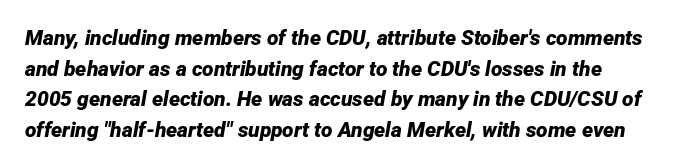
The image shows 21 px bold type, italic (leaning right); set normal line spacing (1.46x), normal letter spacing, not underlined.
